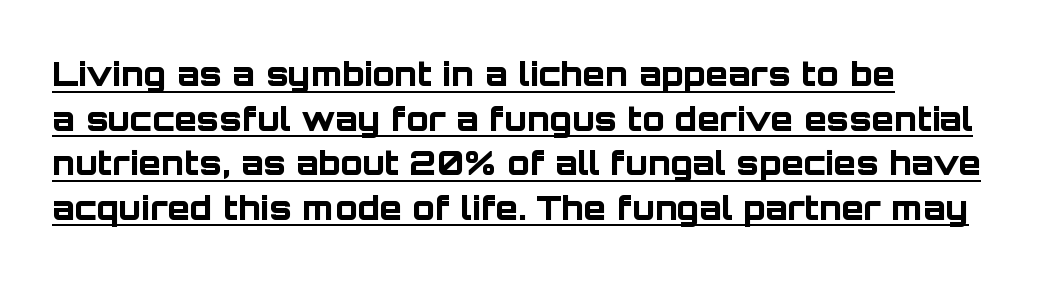
The image shows 33 px bold sans-serif type, upright; set left-aligned, normal line spacing (1.35x), normal letter spacing, underlined; low stroke contrast and a large x-height.
